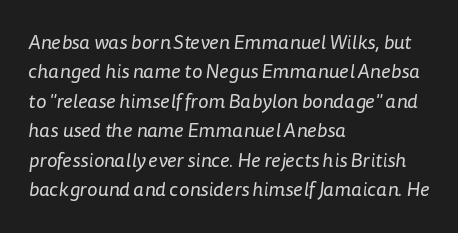
Q: Is the text bold? A: No.
Q: Is the text underlined? A: No.
Q: How is the paragraph aligned? A: Left-aligned.
Q: Is the spacing between letters normal or unusually wide? A: Normal.
Q: Is the spacing between lines tight, normal or loose? A: Normal.
